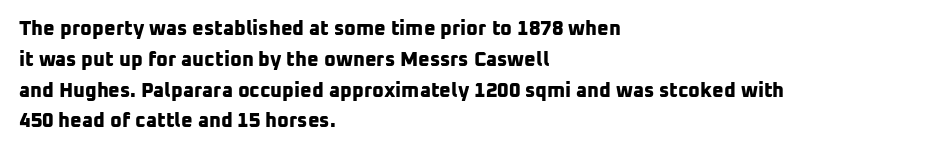
The image shows 20 px bold type; set left-aligned, normal line spacing (1.54x), normal letter spacing, not underlined.
